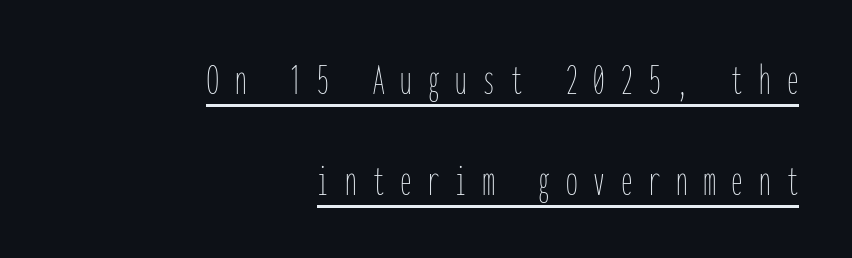
Q: Is the text bold? A: No.
Q: Is the text italic (slanted)? A: No, it is upright.
Q: Is the text underlined? A: Yes.
Q: How is the paragraph aligned? A: Right-aligned.
Q: Is the spacing between letters normal or unusually wide? A: Unusually wide.
Q: Is the spacing between lines tight, normal or loose? A: Loose.
Q: Width (condensed, normal, or wide)? A: Condensed.
Q: Stroke contrast? A: Low.
Q: x-height? A: Medium.
Q: Monospaced? A: Yes.
